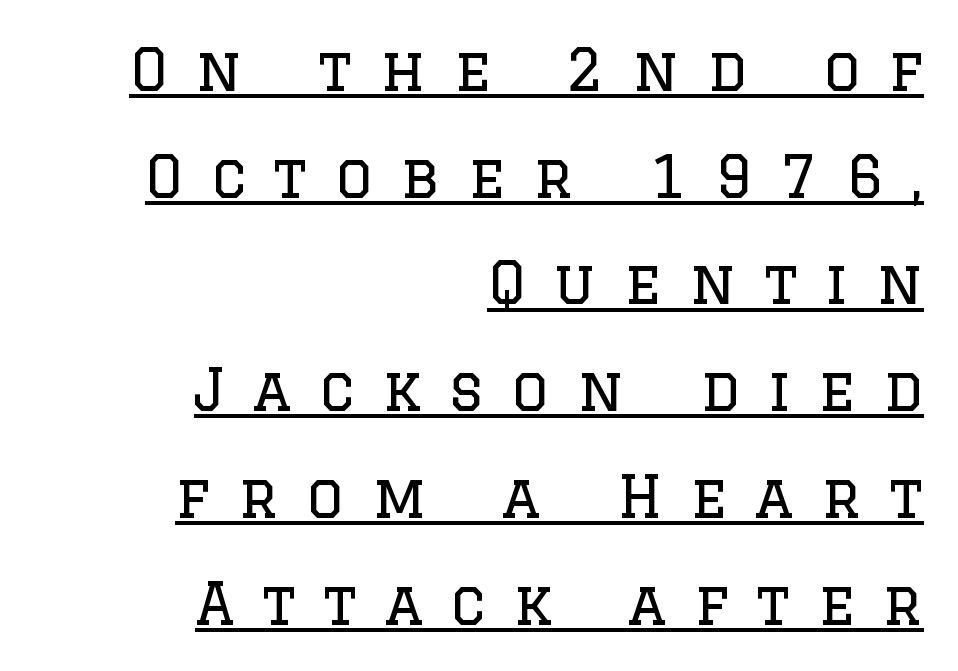
Q: Is the text bold? A: No.
Q: Is the text italic (slanted)? A: No, it is upright.
Q: Is the typeface a serif or a sans-serif typeface? A: Serif.
Q: Is the text underlined? A: Yes.
Q: How is the paragraph aligned? A: Right-aligned.
Q: Is the spacing between letters normal or unusually wide? A: Unusually wide.
Q: Width (condensed, normal, or wide)? A: Normal.
Q: Stroke contrast? A: Low.
Q: x-height? A: Large.
Q: Monospaced? A: No.
